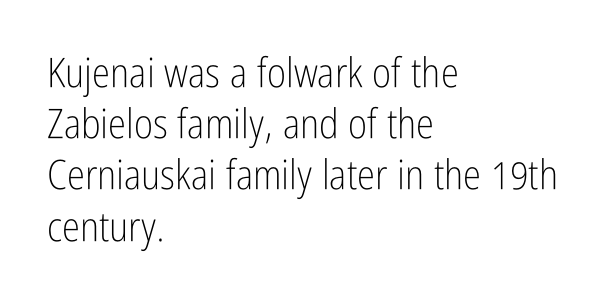
{"serif": "no", "italic": "no", "bold": "no", "weight": "light", "width": "condensed", "stroke_contrast": "low", "x_height": "medium", "monospaced": "no", "underline": "no", "align": "left", "line_spacing": "normal", "line_spacing_ratio": 1.25, "letter_spacing": "normal", "letter_spacing_em": 0.0, "glyph_px": 41}
